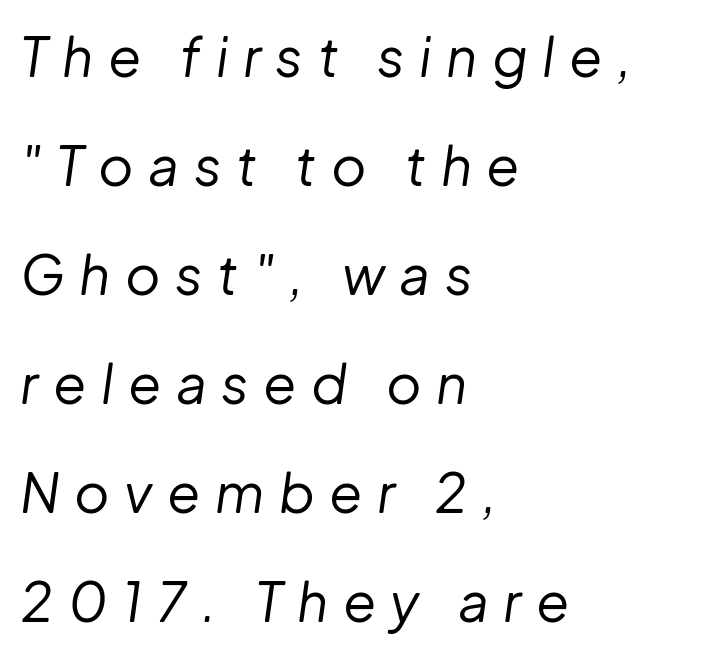
{"italic": "yes", "lean": "right", "slant_degrees": 8, "bold": "no", "weight": "regular", "width": "normal", "stroke_contrast": "low", "x_height": "medium", "monospaced": "no", "underline": "no", "align": "left", "line_spacing": "loose", "line_spacing_ratio": 2.02, "letter_spacing": "wide", "letter_spacing_em": 0.27, "glyph_px": 54}
